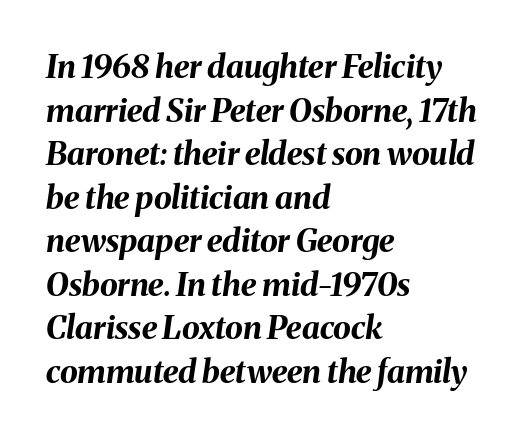
Typographic density is high because the face is bold. What stands out about the letter spacing? Nothing — it is the standard amount. The rendering uses natural spacing where letterforms have individual widths. Leftover space on each line is placed entirely after the last word.
